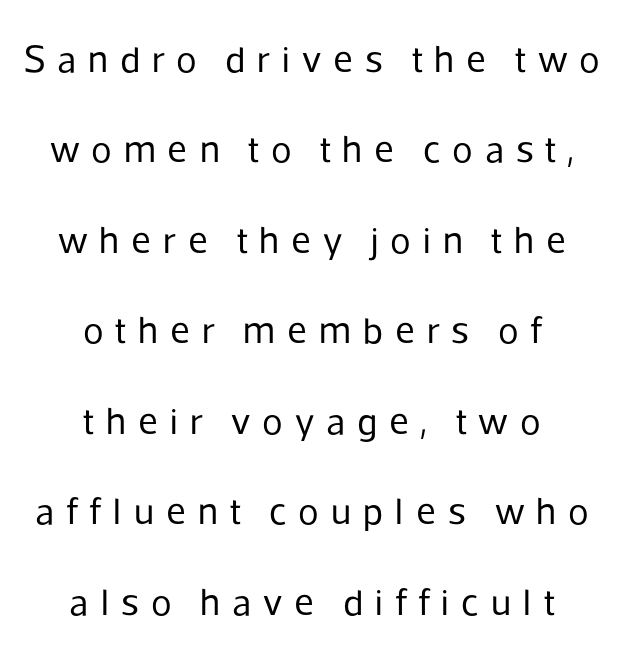
Q: Is the text bold? A: No.
Q: Is the text italic (slanted)? A: No, it is upright.
Q: Is the typeface a serif or a sans-serif typeface? A: Sans-serif.
Q: Is the text underlined? A: No.
Q: How is the paragraph aligned? A: Centered.
Q: Is the spacing between letters normal or unusually wide? A: Unusually wide.
Q: Is the spacing between lines tight, normal or loose? A: Loose.
Q: Width (condensed, normal, or wide)? A: Normal.
Q: Stroke contrast? A: Low.
Q: x-height? A: Medium.
Q: Monospaced? A: No.
